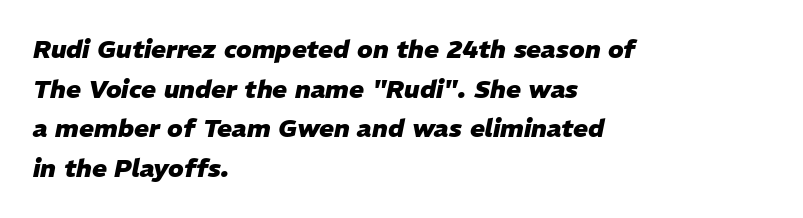
Nobody drew a line under any word here. Would a proofreader flag this as italicized? Yes. Characters follow at the spacing the type designer built in. Does the copy run flush right? No — it runs flush left. Does the weight exceed regular? Yes, all the way to bold.
